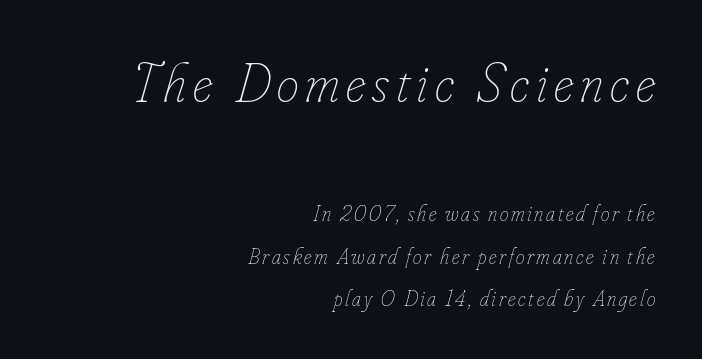
The image shows 56 px thin, condensed type, italic (leaning right); set right-aligned, loose line spacing (1.92x), not underlined; the first (top) block is 2.55x larger; low stroke contrast and a small x-height.
